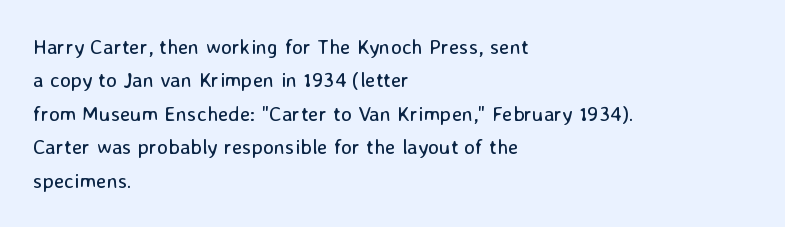
{"italic": "no", "bold": "no", "underline": "no", "align": "left", "line_spacing": "normal", "line_spacing_ratio": 1.59, "letter_spacing": "normal", "letter_spacing_em": 0.0, "glyph_px": 21}
